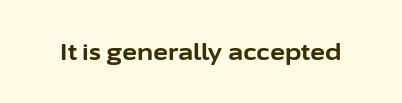
Notice how thick the strokes are: this is what a full bold looks like. In terms of letterspacing, this is plain default setting. The specimen omits any rule beneath the text block's lines. The lettering stays uniformly vertical, giving the passage a roman look.
